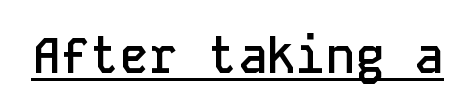
{"serif": "no", "italic": "no", "bold": "semi", "weight": "semibold", "width": "normal", "stroke_contrast": "low", "x_height": "medium", "monospaced": "yes", "underline": "yes", "letter_spacing": "normal", "letter_spacing_em": 0.0, "glyph_px": 49}
